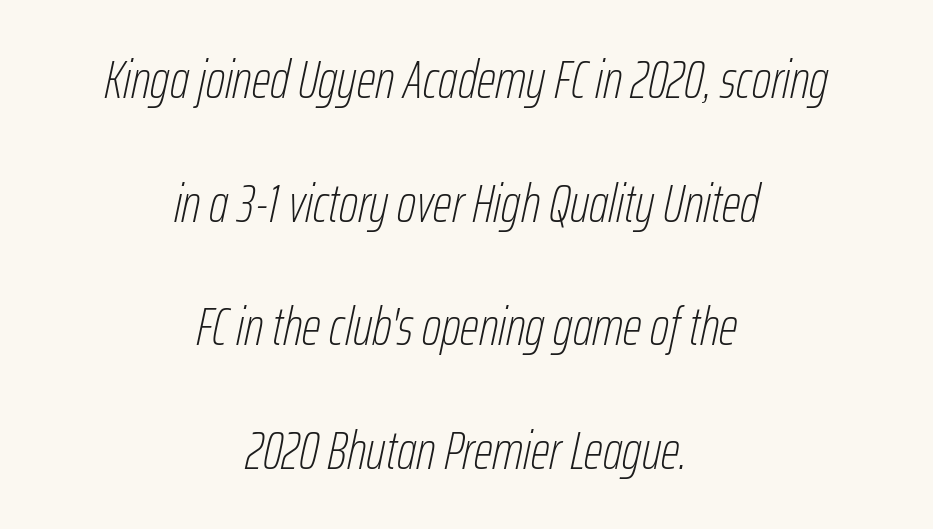
{"italic": "yes", "lean": "right", "slant_degrees": 12, "bold": "no", "weight": "thin", "width": "condensed", "stroke_contrast": "low", "x_height": "medium", "monospaced": "no", "underline": "no", "align": "center", "line_spacing": "loose", "line_spacing_ratio": 2.29, "letter_spacing": "normal", "letter_spacing_em": 0.0, "glyph_px": 54}
